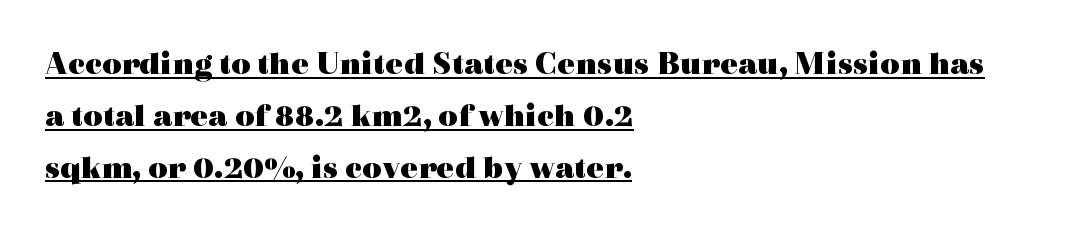
{"serif": "yes", "italic": "no", "bold": "yes", "weight": "heavy", "width": "wide", "x_height": "medium", "monospaced": "no", "underline": "yes", "align": "left", "line_spacing": "normal", "line_spacing_ratio": 1.57, "letter_spacing": "normal", "letter_spacing_em": 0.0, "glyph_px": 33}
